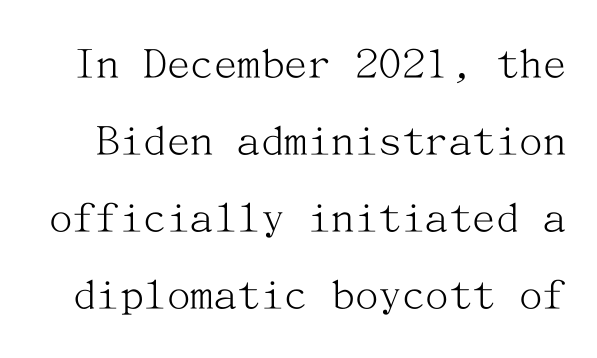
{"serif": "yes", "italic": "no", "bold": "no", "weight": "light", "width": "normal", "stroke_contrast": "medium", "x_height": "medium", "underline": "no", "line_spacing": "normal", "line_spacing_ratio": 1.64, "letter_spacing": "normal", "letter_spacing_em": 0.0, "glyph_px": 47}
